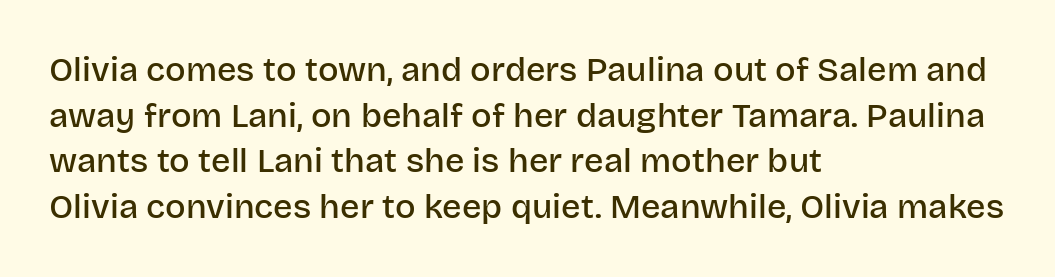
The image shows 34 px semibold sans-serif type, upright; set left-aligned, normal line spacing (1.34x), normal letter spacing, not underlined; low stroke contrast and a large x-height.
